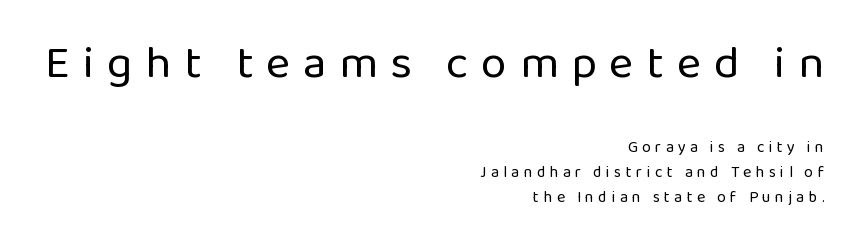
This block has exactly the height ordinary leading produces. No word sits above an underline. Spacing verdict: proportional, widths tailored to each character. Scale decreases going downward across the two blocks.
